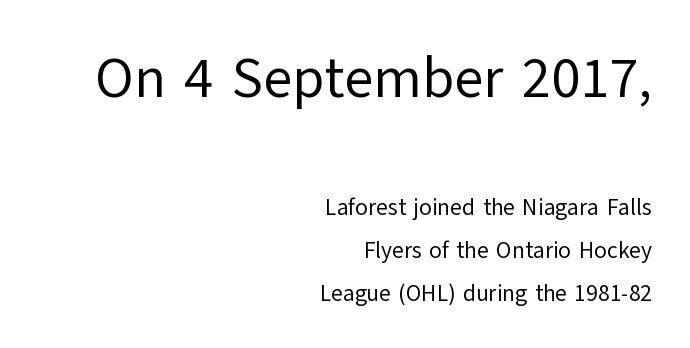
{"serif": "no", "italic": "no", "bold": "no", "weight": "regular", "width": "normal", "stroke_contrast": "low", "x_height": "medium", "monospaced": "no", "underline": "no", "align": "right", "line_spacing_ratio": 1.88, "letter_spacing": "normal", "letter_spacing_em": 0.0, "larger_block": "first", "size_ratio": 2.48, "glyph_px": 57}
